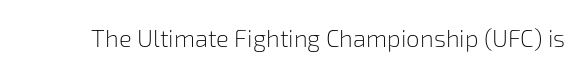
{"italic": "no", "bold": "no", "underline": "no", "letter_spacing": "normal", "letter_spacing_em": 0.0, "glyph_px": 24}
